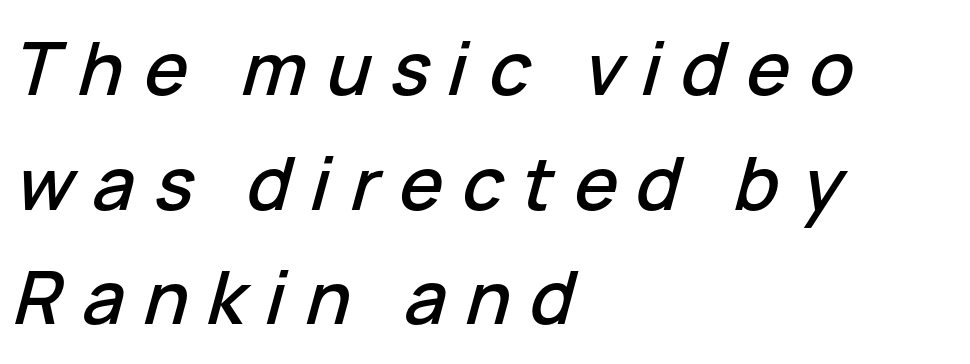
Q: Is the text italic (slanted)? A: Yes, it leans right by about 15 degrees.
Q: Is the text underlined? A: No.
Q: How is the paragraph aligned? A: Left-aligned.
Q: Is the spacing between letters normal or unusually wide? A: Unusually wide.
Q: Is the spacing between lines tight, normal or loose? A: Normal.
Q: Width (condensed, normal, or wide)? A: Normal.
Q: Stroke contrast? A: Low.
Q: x-height? A: Medium.
Q: Monospaced? A: No.
